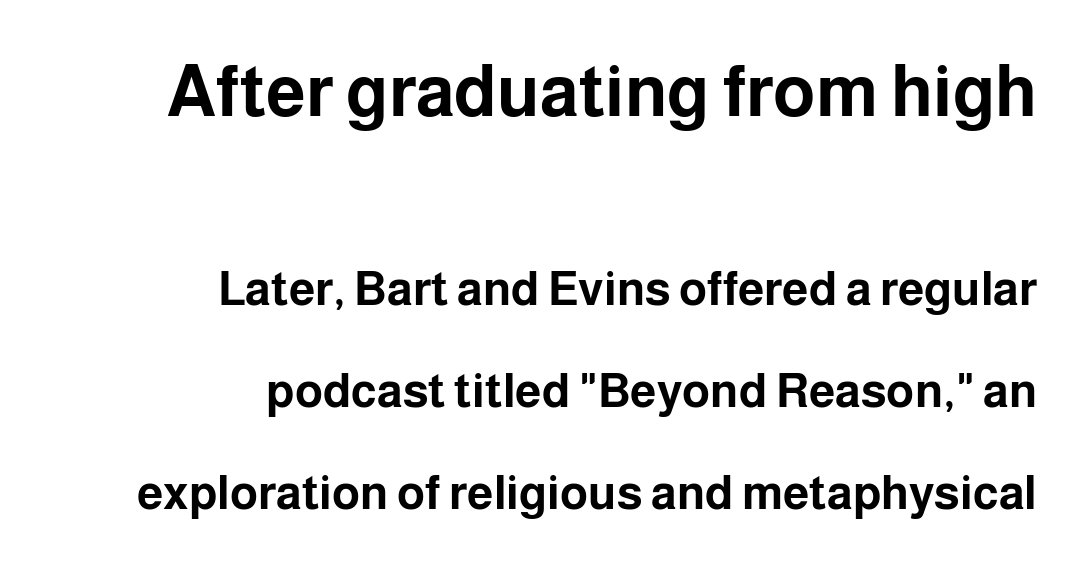
Q: Is the text bold? A: Yes.
Q: Is the text italic (slanted)? A: No, it is upright.
Q: Is the typeface a serif or a sans-serif typeface? A: Sans-serif.
Q: Is the text underlined? A: No.
Q: How is the paragraph aligned? A: Right-aligned.
Q: Is the spacing between letters normal or unusually wide? A: Normal.
Q: Is the spacing between lines tight, normal or loose? A: Loose.
Q: Which block of text is set in a larger size, the first (top) or the second (bottom)? A: The first (top) one.
Q: Width (condensed, normal, or wide)? A: Normal.
Q: Stroke contrast? A: Low.
Q: x-height? A: Medium.
Q: Monospaced? A: No.
